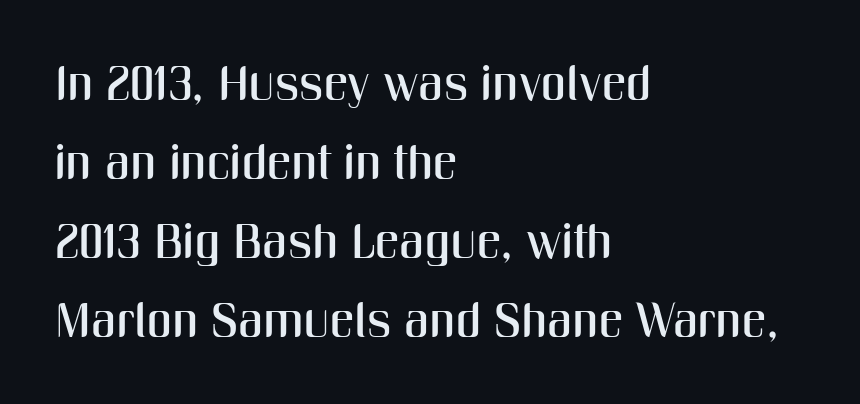
The passage shown is typeset with a sans-serif family. The lines are quadded left. The designer left line spacing at the default. This rendering leaves character spacing at its baseline value.
